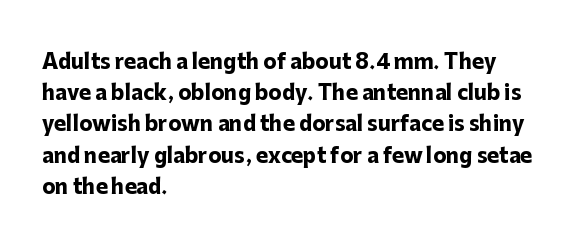
{"italic": "no", "bold": "yes", "underline": "no", "align": "left", "line_spacing": "normal", "line_spacing_ratio": 1.56, "letter_spacing": "normal", "letter_spacing_em": 0.0, "glyph_px": 20}
